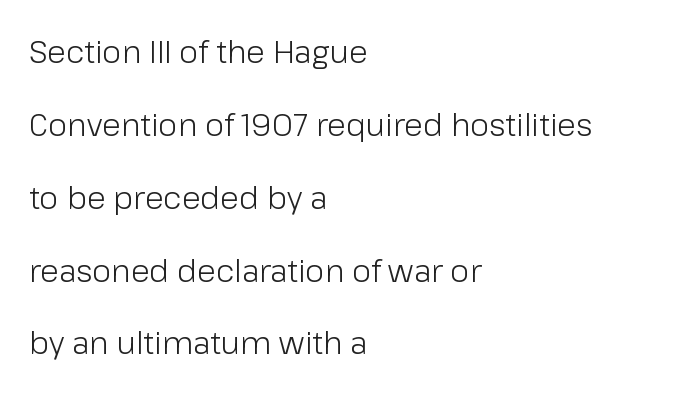
The image shows 31 px light sans-serif type, upright; set left-aligned, loose line spacing (2.35x), normal letter spacing, not underlined; low stroke contrast and a medium x-height.
